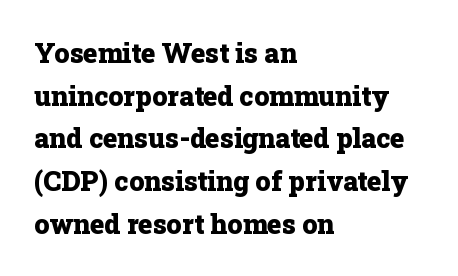
Q: Is the text bold? A: Yes.
Q: Is the text italic (slanted)? A: No, it is upright.
Q: Is the text underlined? A: No.
Q: How is the paragraph aligned? A: Left-aligned.
Q: Is the spacing between letters normal or unusually wide? A: Normal.
Q: Is the spacing between lines tight, normal or loose? A: Normal.
